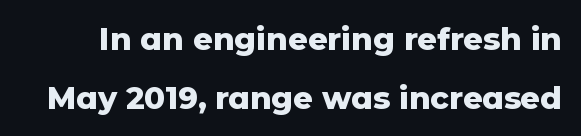
Q: Is the text bold? A: Yes.
Q: Is the text italic (slanted)? A: No, it is upright.
Q: Is the typeface a serif or a sans-serif typeface? A: Sans-serif.
Q: Is the text underlined? A: No.
Q: Is the spacing between letters normal or unusually wide? A: Normal.
Q: Is the spacing between lines tight, normal or loose? A: Loose.
Q: Width (condensed, normal, or wide)? A: Normal.
Q: Stroke contrast? A: Low.
Q: x-height? A: Medium.
Q: Monospaced? A: No.
